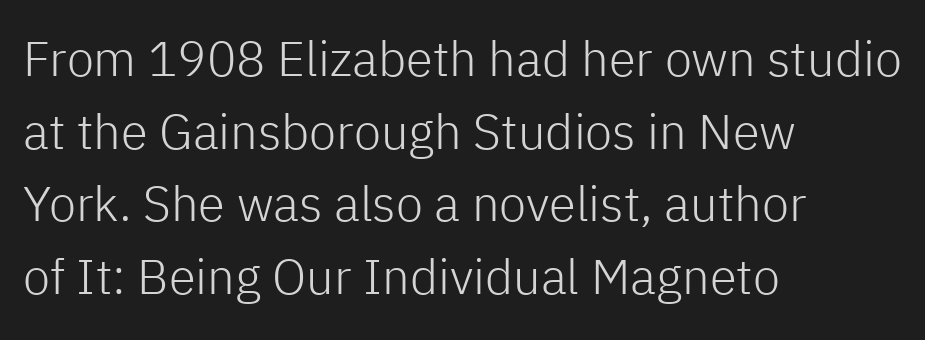
Baseline-to-baseline distance is the conventional proportion of letter height. Italic? Not at all — the glyphs are vertical. Unmarked baselines from the first word to the last. The tracking reads as untouched default to a designer's eye. Does the type have serifs? No, each stem ends abruptly. The face used here is proportionally spaced, like ordinary book or web type.
